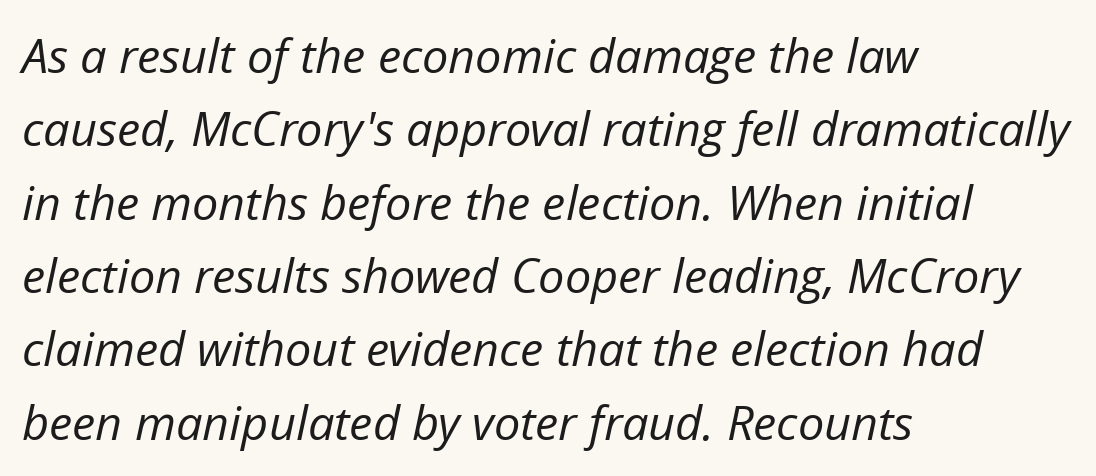
A clean baseline with only descenders dipping below it. Proportional: the letters do not fall into vertical columns. Whoever set this chose a conventional vertical rhythm. Caption: face not bold, strokes unweighted.
